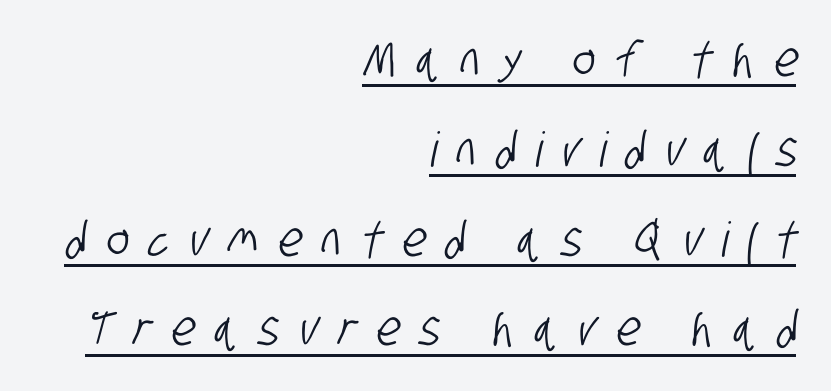
{"serif": "no", "width": "condensed", "stroke_contrast": "low", "x_height": "large", "monospaced": "no", "underline": "yes", "align": "right", "line_spacing_ratio": 1.87, "letter_spacing": "wide", "letter_spacing_em": 0.41, "glyph_px": 48}
